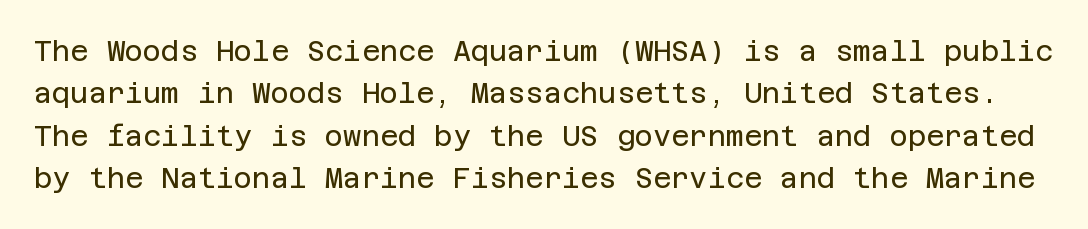
{"serif": "no", "italic": "no", "bold": "no", "weight": "regular", "width": "normal", "stroke_contrast": "low", "x_height": "large", "underline": "no", "line_spacing": "normal", "line_spacing_ratio": 1.51, "letter_spacing": "normal", "letter_spacing_em": 0.0, "glyph_px": 28}
